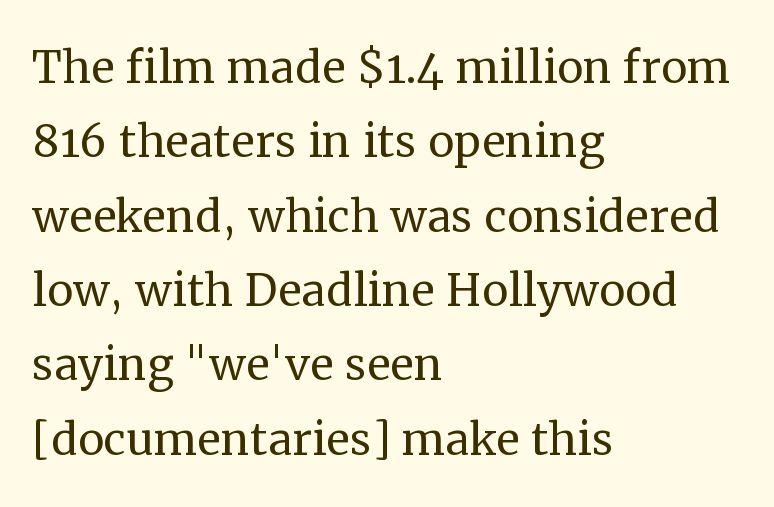
Line beginnings align vertically; line endings do not. Underline: absent. Between one letter and the next there's only the usual sliver of space. The lines sit at an ordinary, default distance from one another. Note the varied advance widths — an 'i' is clearly narrower than an 'm'. The typography opts for an upright posture over an oblique one.
